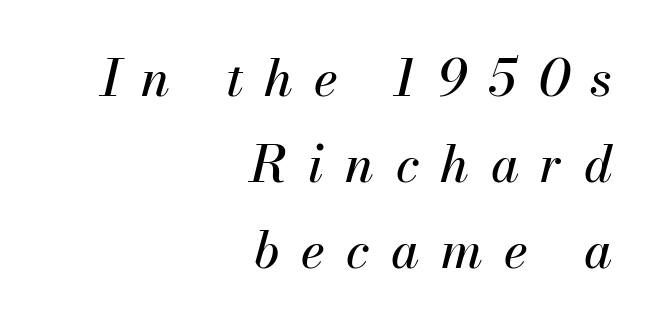
This rendering features lettering with no underline. There's an unmistakable incline to the writing here. Do the characters align in a grid? No, the font is proportional. Loose tracking; the words dissolve into strings of separated letters. Regular leading.
